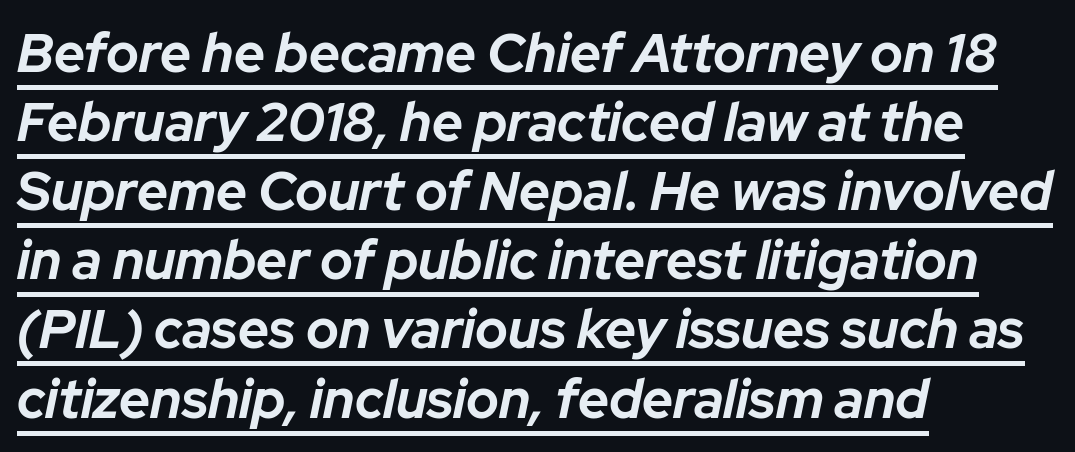
Q: Is the text bold? A: Yes.
Q: Is the text italic (slanted)? A: Yes, it leans right by about 12 degrees.
Q: Is the text underlined? A: Yes.
Q: How is the paragraph aligned? A: Left-aligned.
Q: Is the spacing between letters normal or unusually wide? A: Normal.
Q: Is the spacing between lines tight, normal or loose? A: Normal.
Q: Width (condensed, normal, or wide)? A: Normal.
Q: Stroke contrast? A: Low.
Q: x-height? A: Medium.
Q: Monospaced? A: No.
